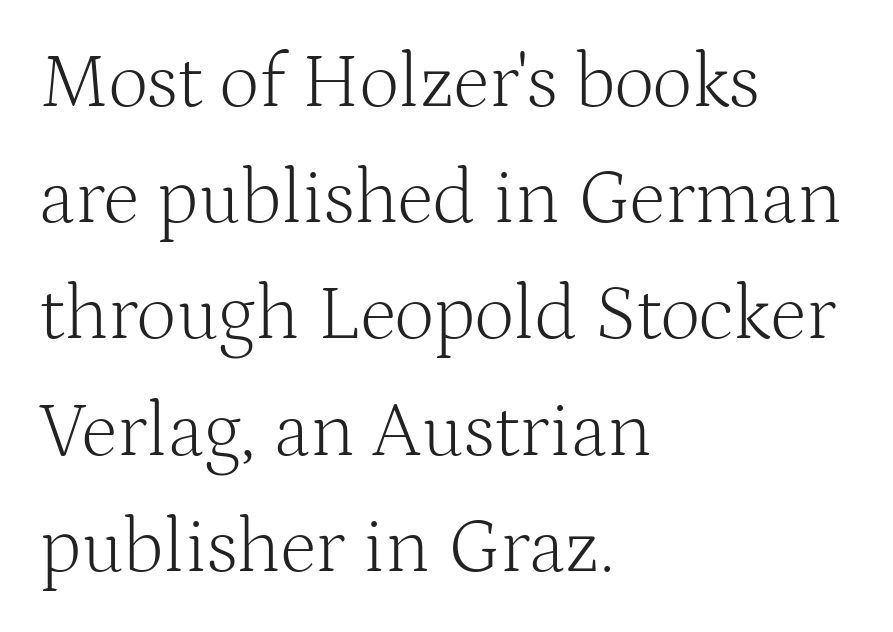
Q: Is the text bold? A: No.
Q: Is the text italic (slanted)? A: No, it is upright.
Q: Is the typeface a serif or a sans-serif typeface? A: Serif.
Q: Is the text underlined? A: No.
Q: How is the paragraph aligned? A: Left-aligned.
Q: Is the spacing between letters normal or unusually wide? A: Normal.
Q: Is the spacing between lines tight, normal or loose? A: Normal.
Q: Width (condensed, normal, or wide)? A: Normal.
Q: Stroke contrast? A: Medium.
Q: x-height? A: Medium.
Q: Monospaced? A: No.
